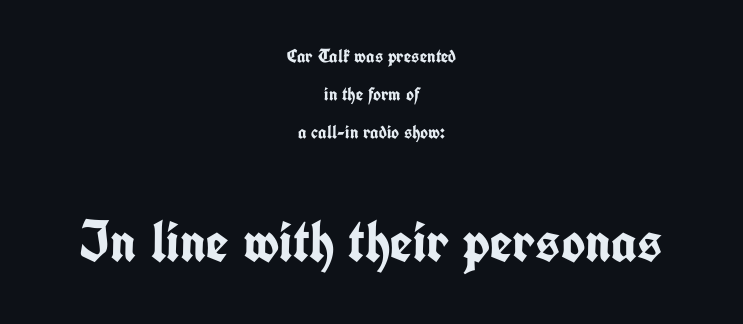
Q: Is the text bold? A: Yes.
Q: Is the text italic (slanted)? A: No, it is upright.
Q: Is the typeface a serif or a sans-serif typeface? A: Sans-serif.
Q: Is the text underlined? A: No.
Q: How is the paragraph aligned? A: Centered.
Q: Is the spacing between letters normal or unusually wide? A: Normal.
Q: Is the spacing between lines tight, normal or loose? A: Loose.
Q: Which block of text is set in a larger size, the first (top) or the second (bottom)? A: The second (bottom) one.
Q: Width (condensed, normal, or wide)? A: Condensed.
Q: Stroke contrast? A: Low.
Q: x-height? A: Medium.
Q: Monospaced? A: No.
